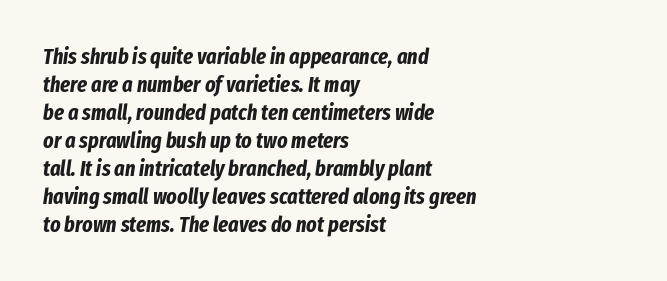
{"italic": "yes", "lean": "right", "slant_degrees": 8, "bold": "yes", "underline": "no", "align": "left", "line_spacing": "normal", "line_spacing_ratio": 1.27, "letter_spacing": "normal", "letter_spacing_em": 0.0, "glyph_px": 22}
